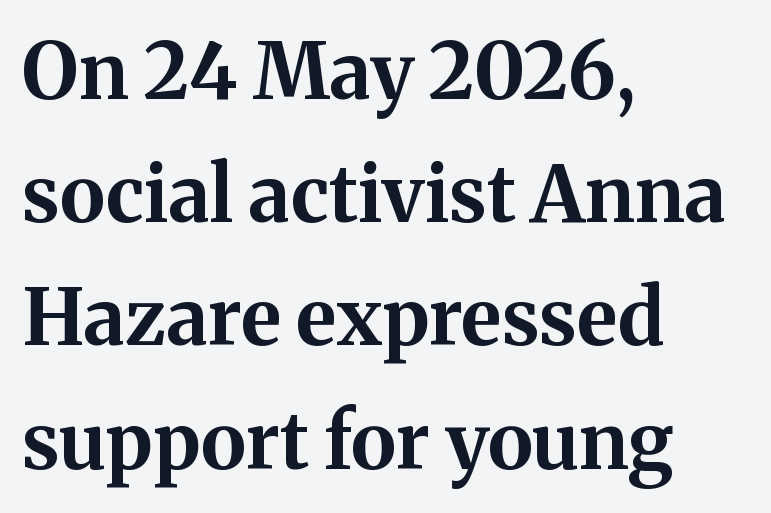
{"serif": "yes", "italic": "no", "bold": "yes", "weight": "bold", "width": "normal", "stroke_contrast": "medium", "x_height": "medium", "monospaced": "no", "underline": "no", "align": "left", "line_spacing": "normal", "line_spacing_ratio": 1.58, "letter_spacing": "normal", "letter_spacing_em": 0.0, "glyph_px": 78}
